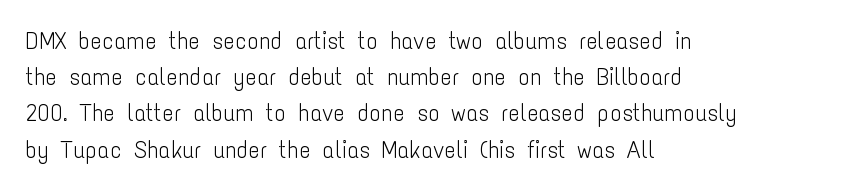
{"italic": "no", "bold": "no", "underline": "no", "align": "left", "line_spacing": "normal", "line_spacing_ratio": 1.51, "letter_spacing": "normal", "letter_spacing_em": 0.0, "glyph_px": 24}
